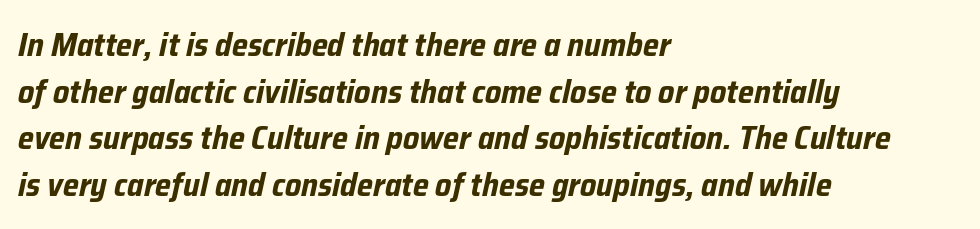
Looking at the ascenders, they clearly lean. You could not count columns in this text — the font is proportionally spaced. Descender tails drop into unmarked territory. The text block is weighted toward the left margin, trailing off unevenly rightward.
